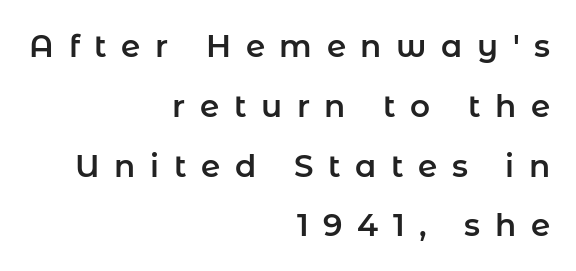
{"serif": "no", "italic": "no", "width": "normal", "stroke_contrast": "low", "x_height": "medium", "monospaced": "no", "underline": "no", "align": "right", "line_spacing": "loose", "line_spacing_ratio": 1.93, "letter_spacing": "wide", "letter_spacing_em": 0.47, "glyph_px": 31}
